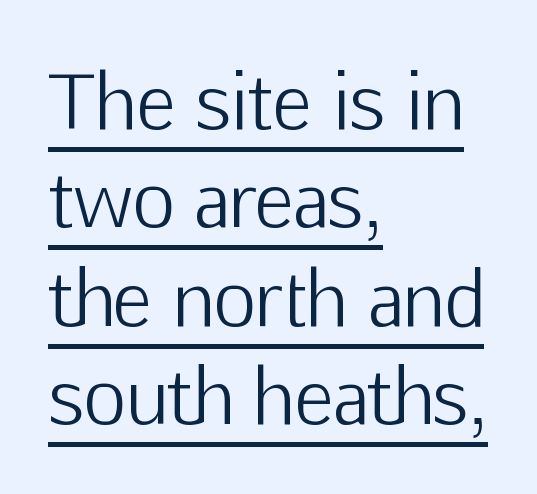
{"serif": "no", "italic": "no", "bold": "no", "weight": "light", "width": "normal", "stroke_contrast": "low", "x_height": "medium", "monospaced": "no", "underline": "yes", "align": "left", "line_spacing": "normal", "line_spacing_ratio": 1.33, "letter_spacing": "normal", "letter_spacing_em": 0.0, "glyph_px": 74}
